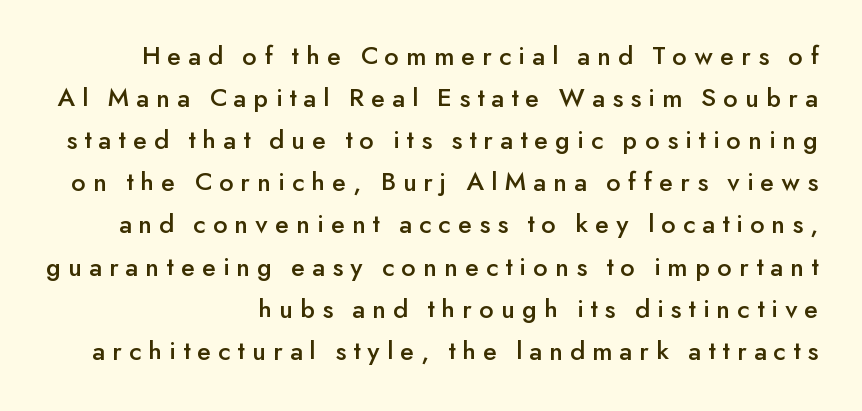
Q: Is the text italic (slanted)? A: No, it is upright.
Q: Is the text underlined? A: No.
Q: How is the paragraph aligned? A: Right-aligned.
Q: Is the spacing between letters normal or unusually wide? A: Unusually wide.
Q: Is the spacing between lines tight, normal or loose? A: Normal.
